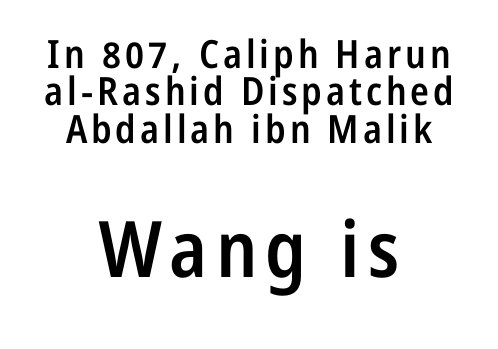
Q: Is the text bold? A: Semi-bold.
Q: Is the text italic (slanted)? A: No, it is upright.
Q: Is the typeface a serif or a sans-serif typeface? A: Sans-serif.
Q: Is the text underlined? A: No.
Q: How is the paragraph aligned? A: Centered.
Q: Is the spacing between lines tight, normal or loose? A: Tight.
Q: Which block of text is set in a larger size, the first (top) or the second (bottom)? A: The second (bottom) one.
Q: Width (condensed, normal, or wide)? A: Condensed.
Q: Stroke contrast? A: Low.
Q: x-height? A: Medium.
Q: Monospaced? A: No.
